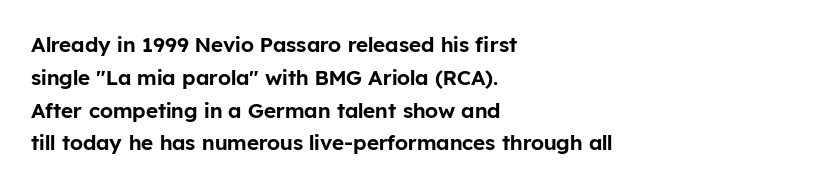
Whoever set this chose a conventional vertical rhythm. Quick note: not italic, upright. Only glyphs here, with clear space below each row. The horizontal fit of the characters is conventional and even. Notice how the passage keeps a crisp vertical edge on the left only.
